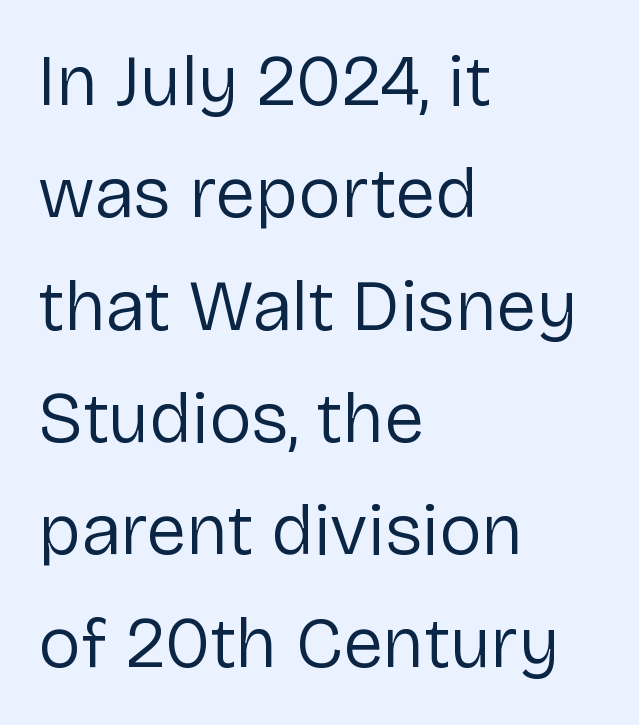
Q: Is the text bold? A: No.
Q: Is the text italic (slanted)? A: No, it is upright.
Q: Is the typeface a serif or a sans-serif typeface? A: Sans-serif.
Q: Is the text underlined? A: No.
Q: How is the paragraph aligned? A: Left-aligned.
Q: Is the spacing between letters normal or unusually wide? A: Normal.
Q: Is the spacing between lines tight, normal or loose? A: Normal.
Q: Width (condensed, normal, or wide)? A: Normal.
Q: Stroke contrast? A: Low.
Q: x-height? A: Medium.
Q: Monospaced? A: No.
